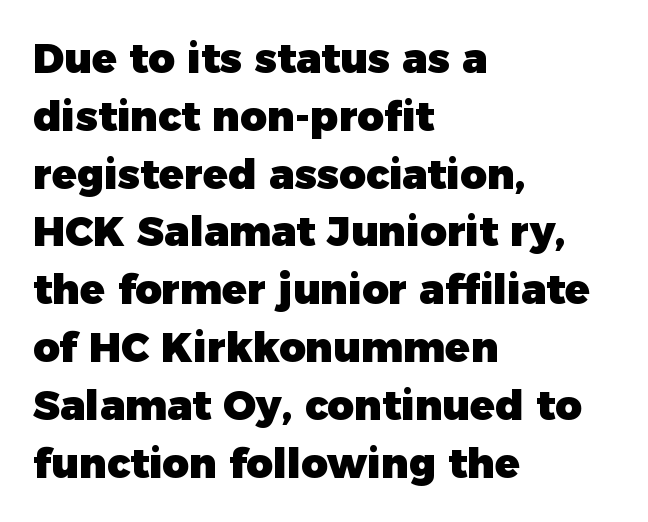
Q: Is the text bold? A: Yes.
Q: Is the text italic (slanted)? A: No, it is upright.
Q: Is the typeface a serif or a sans-serif typeface? A: Sans-serif.
Q: Is the text underlined? A: No.
Q: How is the paragraph aligned? A: Left-aligned.
Q: Is the spacing between letters normal or unusually wide? A: Normal.
Q: Is the spacing between lines tight, normal or loose? A: Normal.
Q: Width (condensed, normal, or wide)? A: Normal.
Q: Stroke contrast? A: Low.
Q: x-height? A: Medium.
Q: Monospaced? A: No.
